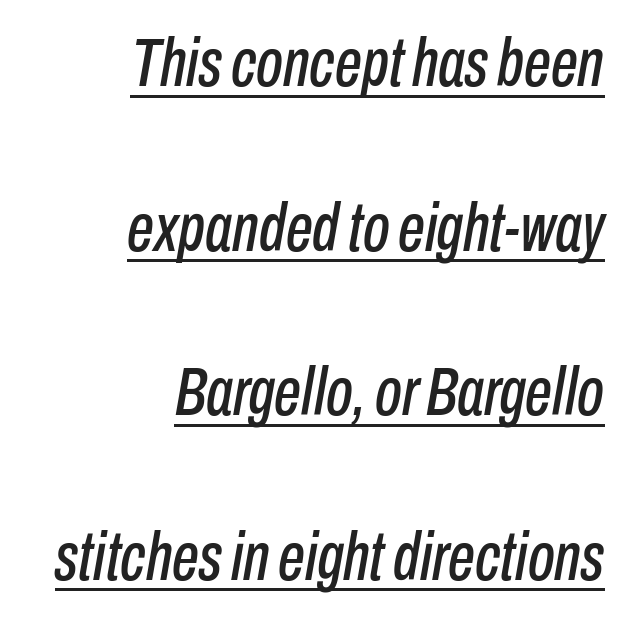
The image shows 68 px condensed type, italic (leaning right); set right-aligned, loose line spacing (2.42x), normal letter spacing, underlined; low stroke contrast and a medium x-height.
